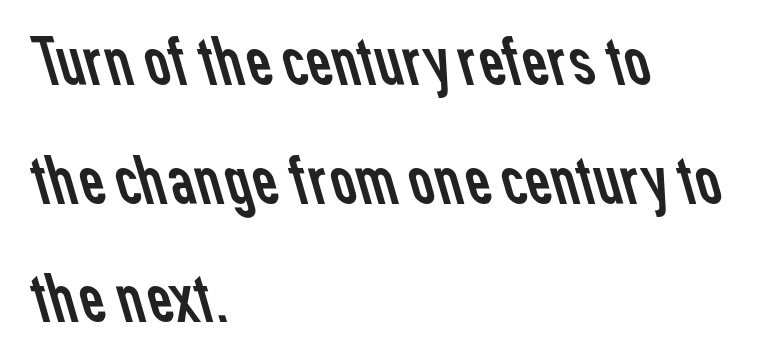
The image shows 71 px regular-weight sans-serif type; set left-aligned, normal line spacing (1.67x), normal letter spacing, not underlined; low stroke contrast and a medium x-height.
